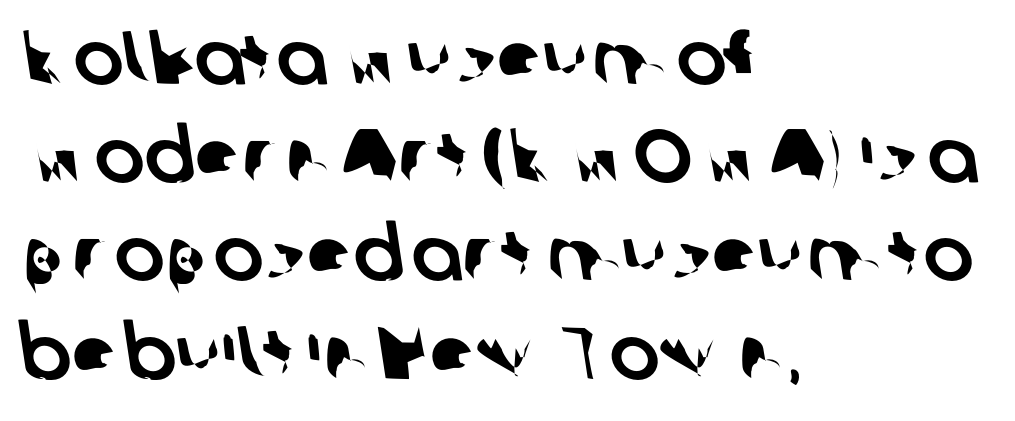
The typesetter chose a ragged-right arrangement here. Spacing verdict: proportional, widths tailored to each character. Leading matches the norm, producing a regular column. Short note: letters normally spaced.
